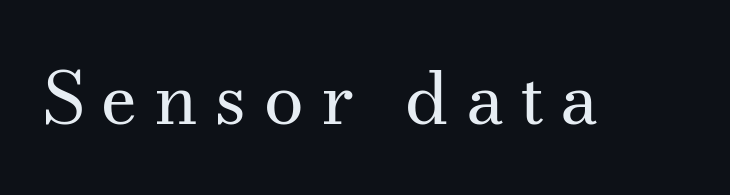
Q: Is the text bold? A: No.
Q: Is the text italic (slanted)? A: No, it is upright.
Q: Is the typeface a serif or a sans-serif typeface? A: Serif.
Q: Is the text underlined? A: No.
Q: Is the spacing between letters normal or unusually wide? A: Unusually wide.
Q: Width (condensed, normal, or wide)? A: Normal.
Q: Stroke contrast? A: Medium.
Q: x-height? A: Small.
Q: Monospaced? A: No.
